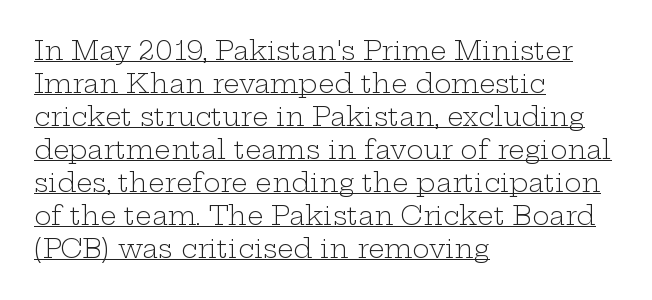
The image shows 26 px text type, upright; set left-aligned, normal line spacing (1.27x), normal letter spacing, underlined.
